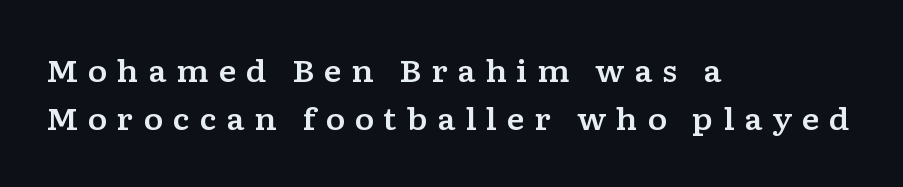
Q: Is the text italic (slanted)? A: No, it is upright.
Q: Is the typeface a serif or a sans-serif typeface? A: Serif.
Q: Is the text underlined? A: No.
Q: How is the paragraph aligned? A: Left-aligned.
Q: Is the spacing between letters normal or unusually wide? A: Unusually wide.
Q: Is the spacing between lines tight, normal or loose? A: Normal.
Q: Width (condensed, normal, or wide)? A: Wide.
Q: Stroke contrast? A: Low.
Q: x-height? A: Medium.
Q: Monospaced? A: No.
